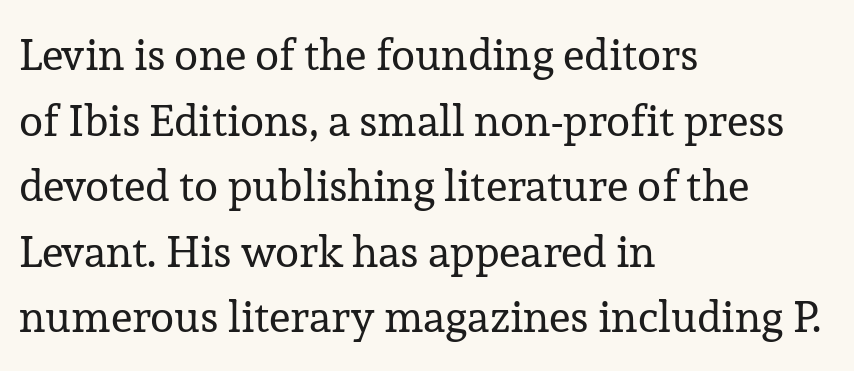
The image shows 44 px regular-weight serif type, upright; set left-aligned, normal line spacing (1.49x), normal letter spacing, not underlined; low stroke contrast and a medium x-height.
